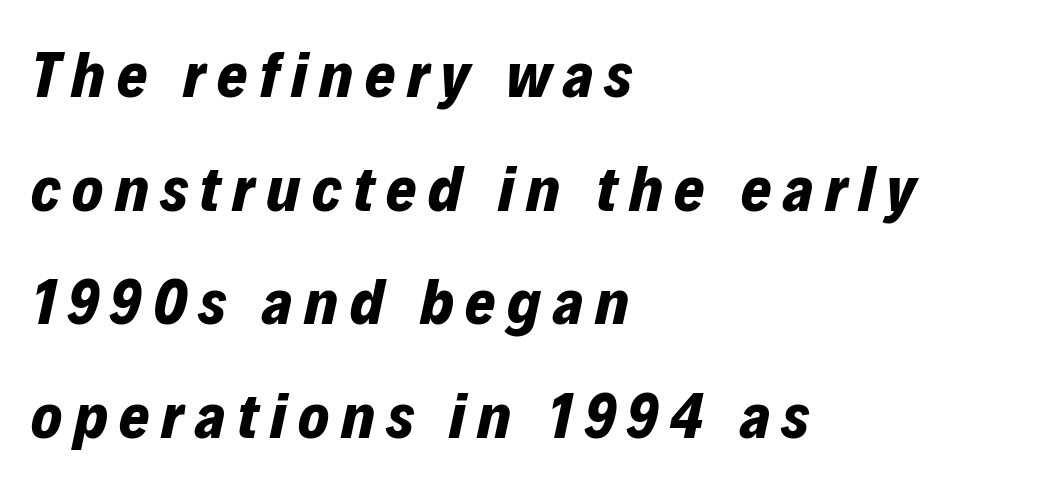
Q: Is the text bold? A: Yes.
Q: Is the text italic (slanted)? A: Yes, it leans right by about 12 degrees.
Q: Is the text underlined? A: No.
Q: How is the paragraph aligned? A: Left-aligned.
Q: Width (condensed, normal, or wide)? A: Normal.
Q: Stroke contrast? A: Low.
Q: x-height? A: Medium.
Q: Monospaced? A: No.
